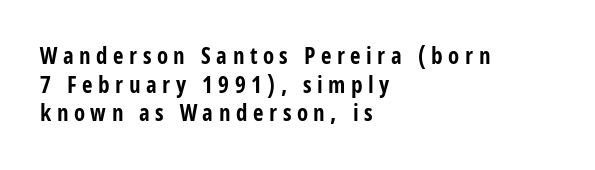
Bare-footed words on every line. The setting favours the left margin, as ordinary paragraphs usually do. The specimen reads as upright at a glance. Horizontal bands of white between lines are of average thickness. The tracking jumps out immediately: characters are airy and widely separated.
